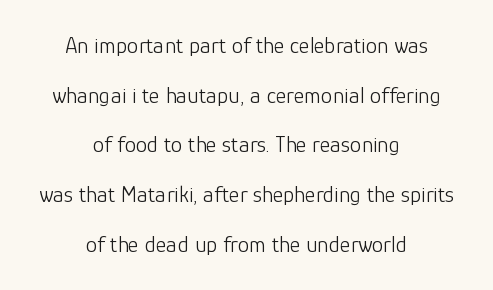
Q: Is the text bold? A: No.
Q: Is the text italic (slanted)? A: No, it is upright.
Q: Is the text underlined? A: No.
Q: How is the paragraph aligned? A: Centered.
Q: Is the spacing between letters normal or unusually wide? A: Normal.
Q: Is the spacing between lines tight, normal or loose? A: Loose.
